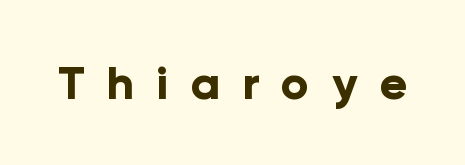
Q: Is the text bold? A: Yes.
Q: Is the text italic (slanted)? A: No, it is upright.
Q: Is the typeface a serif or a sans-serif typeface? A: Sans-serif.
Q: Is the text underlined? A: No.
Q: Is the spacing between letters normal or unusually wide? A: Unusually wide.
Q: Width (condensed, normal, or wide)? A: Normal.
Q: Stroke contrast? A: Low.
Q: x-height? A: Medium.
Q: Monospaced? A: No.
